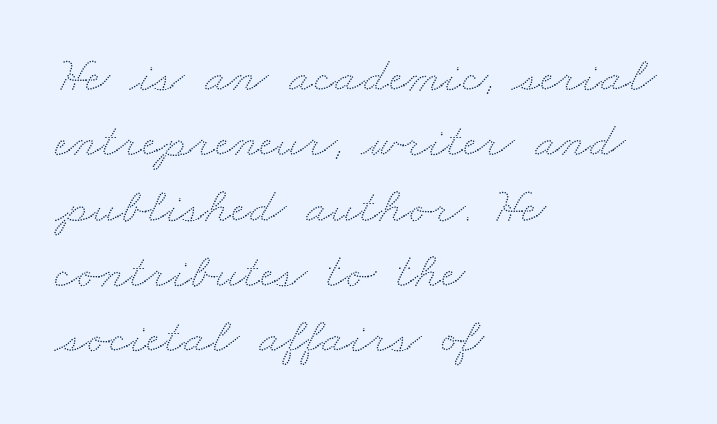
Q: Is the text underlined? A: No.
Q: How is the paragraph aligned? A: Left-aligned.
Q: Is the spacing between letters normal or unusually wide? A: Normal.
Q: Is the spacing between lines tight, normal or loose? A: Normal.
Q: Width (condensed, normal, or wide)? A: Wide.
Q: Stroke contrast? A: Low.
Q: x-height? A: Small.
Q: Monospaced? A: No.
